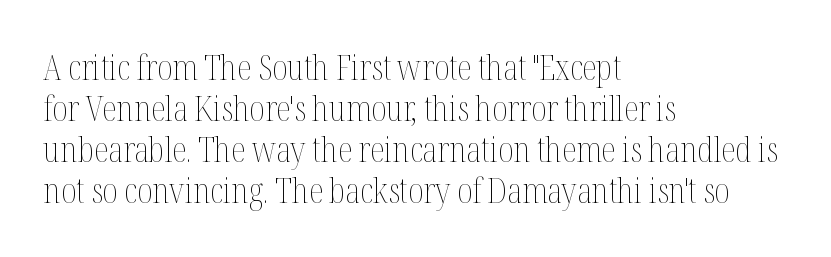
{"italic": "no", "bold": "no", "weight": "thin", "width": "condensed", "stroke_contrast": "medium", "x_height": "medium", "monospaced": "no", "underline": "no", "align": "left", "line_spacing_ratio": 1.21, "letter_spacing": "normal", "letter_spacing_em": 0.0, "glyph_px": 34}
